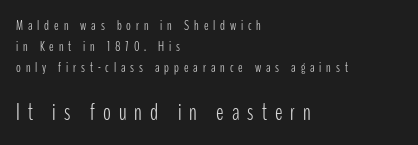
On a weight scale, this lands at 450 or below. Baseline-to-baseline distance is the conventional proportion of letter height. The type sits square on the baseline with zero lean. The setting favours the left margin, as ordinary paragraphs usually do. Display-style spreading of the glyphs; the letterfit is very open.
